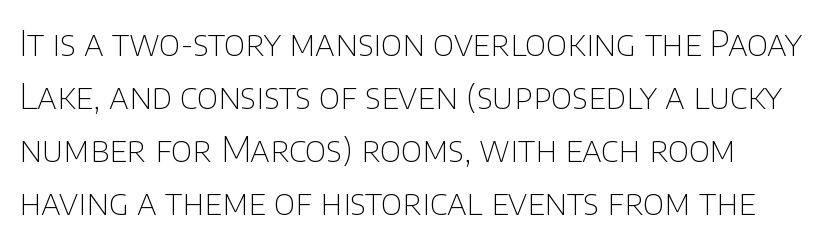
Q: Is the text bold? A: No.
Q: Is the text italic (slanted)? A: No, it is upright.
Q: Is the typeface a serif or a sans-serif typeface? A: Sans-serif.
Q: Is the text underlined? A: No.
Q: Is the spacing between letters normal or unusually wide? A: Normal.
Q: Is the spacing between lines tight, normal or loose? A: Normal.
Q: Width (condensed, normal, or wide)? A: Normal.
Q: Stroke contrast? A: Low.
Q: x-height? A: Large.
Q: Monospaced? A: No.
